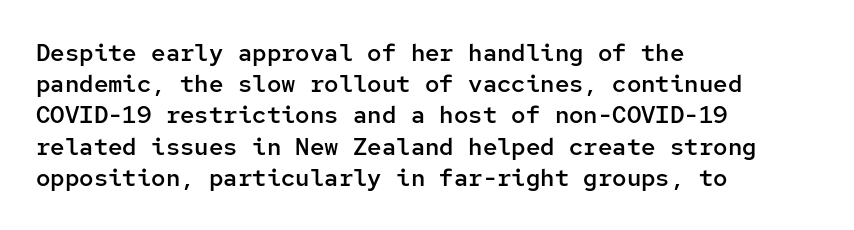
Q: Is the text bold? A: Semi-bold.
Q: Is the text italic (slanted)? A: No, it is upright.
Q: Is the text underlined? A: No.
Q: How is the paragraph aligned? A: Left-aligned.
Q: Is the spacing between letters normal or unusually wide? A: Normal.
Q: Is the spacing between lines tight, normal or loose? A: Normal.
